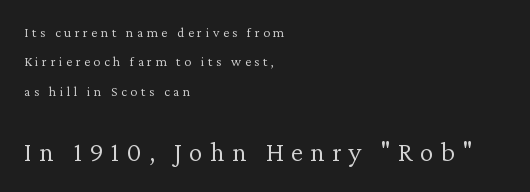
{"serif": "yes", "italic": "no", "bold": "no", "weight": "light", "width": "normal", "stroke_contrast": "low", "x_height": "medium", "monospaced": "no", "underline": "no", "align": "left", "line_spacing": "loose", "line_spacing_ratio": 2.1, "letter_spacing": "wide", "letter_spacing_em": 0.25, "larger_block": "second", "size_ratio": 2.0, "glyph_px": 28}
